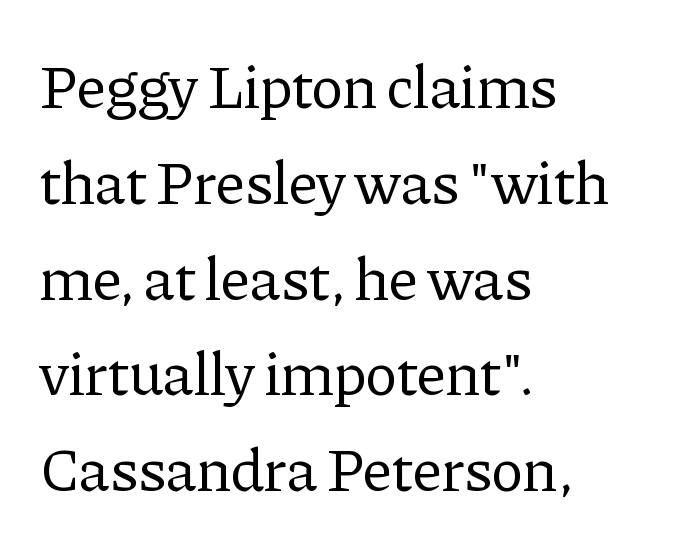
{"serif": "yes", "italic": "no", "bold": "no", "weight": "regular", "width": "normal", "stroke_contrast": "low", "x_height": "medium", "monospaced": "no", "underline": "no", "align": "left", "line_spacing": "normal", "line_spacing_ratio": 1.57, "letter_spacing": "normal", "letter_spacing_em": 0.0, "glyph_px": 61}
